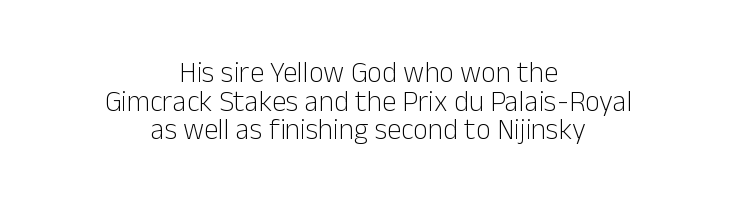
To sum up the face: it is a sans, with no serifs. Has an underline been added? It has not. The rendering uses natural spacing where letterforms have individual widths. This reads as an unemphasized weight, regular at the heaviest. Notice how descenders almost collide with the ascenders below — that's tight leading. Style check: upright.
